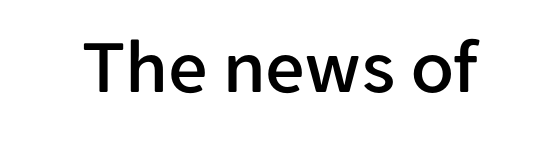
Q: Is the text italic (slanted)? A: No, it is upright.
Q: Is the typeface a serif or a sans-serif typeface? A: Sans-serif.
Q: Is the text underlined? A: No.
Q: Is the spacing between letters normal or unusually wide? A: Normal.
Q: Width (condensed, normal, or wide)? A: Normal.
Q: Stroke contrast? A: Low.
Q: x-height? A: Medium.
Q: Monospaced? A: No.
